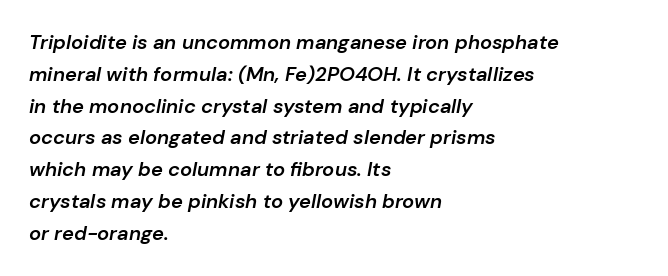
Q: Is the text bold? A: Semi-bold.
Q: Is the text italic (slanted)? A: Yes, it leans right by about 10 degrees.
Q: Is the text underlined? A: No.
Q: How is the paragraph aligned? A: Left-aligned.
Q: Is the spacing between letters normal or unusually wide? A: Normal.
Q: Is the spacing between lines tight, normal or loose? A: Normal.
